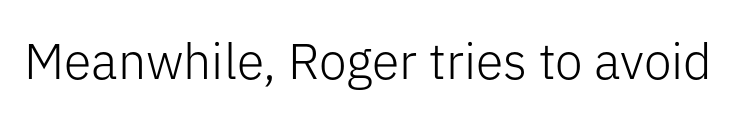
Q: Is the text bold? A: No.
Q: Is the text italic (slanted)? A: No, it is upright.
Q: Is the typeface a serif or a sans-serif typeface? A: Sans-serif.
Q: Is the text underlined? A: No.
Q: Is the spacing between letters normal or unusually wide? A: Normal.
Q: Width (condensed, normal, or wide)? A: Normal.
Q: Stroke contrast? A: Low.
Q: x-height? A: Medium.
Q: Monospaced? A: No.
